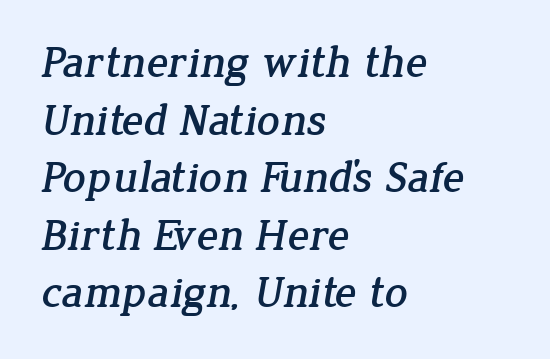
The image shows 45 px serif type; set left-aligned, normal line spacing (1.28x), normal letter spacing, not underlined; low stroke contrast and a medium x-height.
